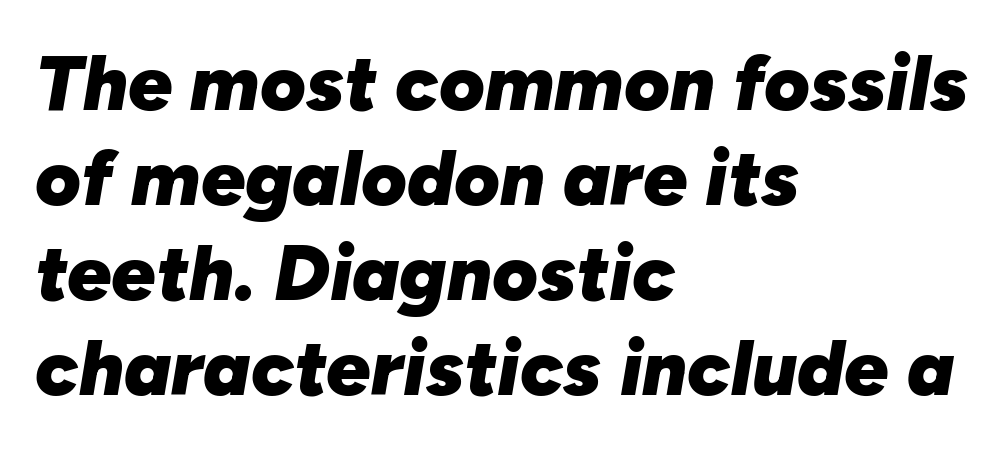
Q: Is the text bold? A: Yes.
Q: Is the text italic (slanted)? A: Yes, it leans right by about 10 degrees.
Q: Is the text underlined? A: No.
Q: How is the paragraph aligned? A: Left-aligned.
Q: Is the spacing between letters normal or unusually wide? A: Normal.
Q: Width (condensed, normal, or wide)? A: Normal.
Q: Stroke contrast? A: Low.
Q: x-height? A: Medium.
Q: Monospaced? A: No.
